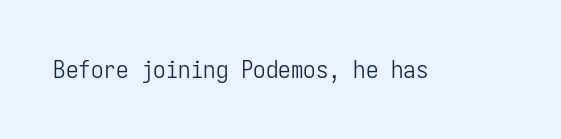
Q: Is the text bold? A: No.
Q: Is the text italic (slanted)? A: No, it is upright.
Q: Is the text underlined? A: No.
Q: Is the spacing between letters normal or unusually wide? A: Normal.
